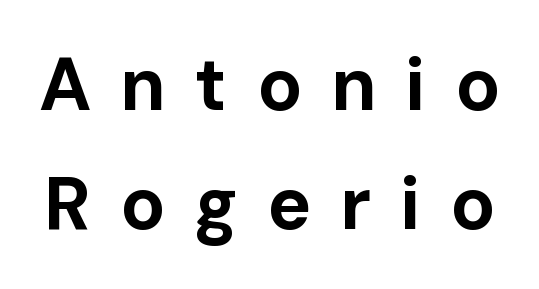
Q: Is the text bold? A: Yes.
Q: Is the text italic (slanted)? A: No, it is upright.
Q: Is the typeface a serif or a sans-serif typeface? A: Sans-serif.
Q: Is the text underlined? A: No.
Q: Is the spacing between letters normal or unusually wide? A: Unusually wide.
Q: Is the spacing between lines tight, normal or loose? A: Normal.
Q: Width (condensed, normal, or wide)? A: Normal.
Q: Stroke contrast? A: Low.
Q: x-height? A: Medium.
Q: Monospaced? A: No.
